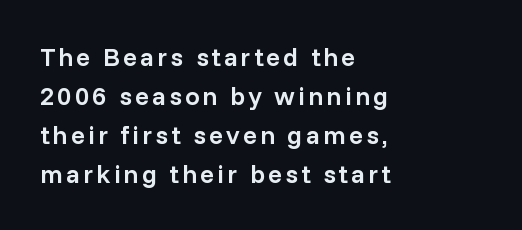
The image shows 26 px text type, upright; set left-aligned, normal line spacing (1.5x), not underlined.
